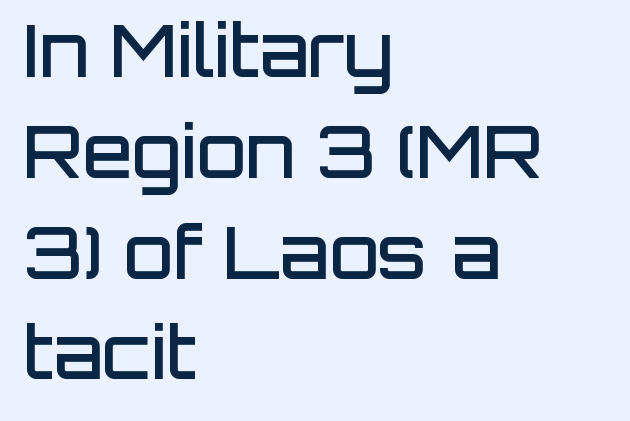
The image shows 72 px semibold sans-serif type, upright; set left-aligned, normal line spacing (1.4x), normal letter spacing, not underlined; low stroke contrast and a large x-height.
